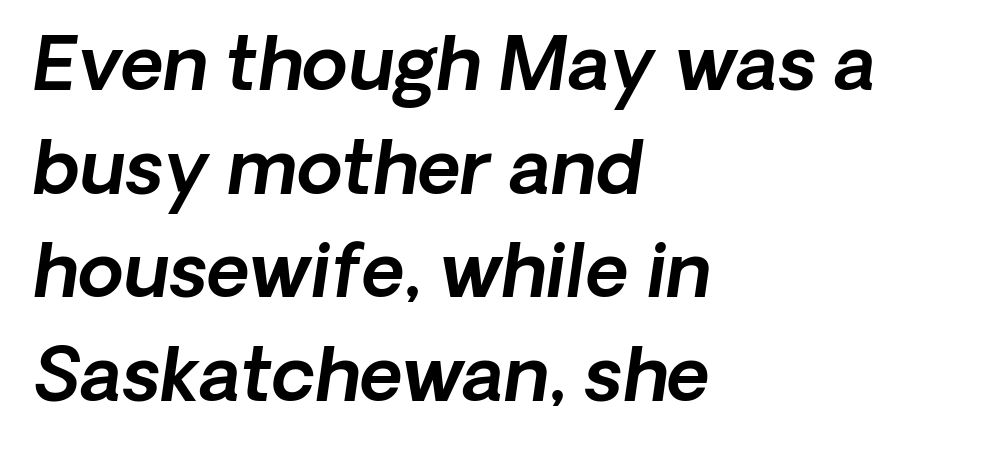
Q: Is the text italic (slanted)? A: Yes, it leans right by about 8 degrees.
Q: Is the text underlined? A: No.
Q: How is the paragraph aligned? A: Left-aligned.
Q: Is the spacing between letters normal or unusually wide? A: Normal.
Q: Is the spacing between lines tight, normal or loose? A: Normal.
Q: Width (condensed, normal, or wide)? A: Normal.
Q: x-height? A: Medium.
Q: Monospaced? A: No.
